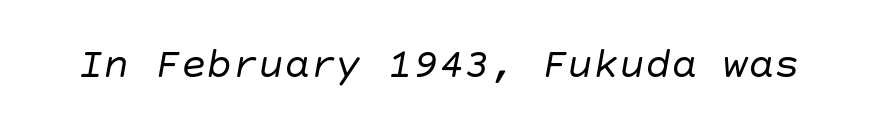
Q: Is the text bold? A: No.
Q: Is the text italic (slanted)? A: Yes, it leans right by about 10 degrees.
Q: Is the text underlined? A: No.
Q: Is the spacing between letters normal or unusually wide? A: Normal.
Q: Width (condensed, normal, or wide)? A: Normal.
Q: Stroke contrast? A: Low.
Q: x-height? A: Large.
